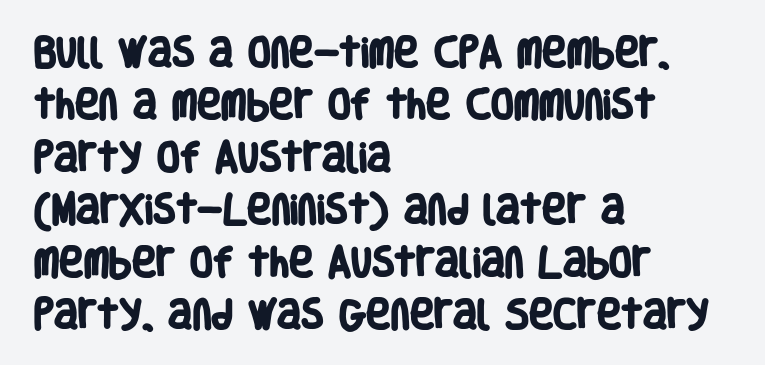
Each row of text sits above clean, open space. The designer left line spacing at the default. The glyphs have the mass of a bold cut. Every row of glyphs begins at an identical x-position on the left. Nothing unusual about the tracking: characters are spaced as the font intends.
